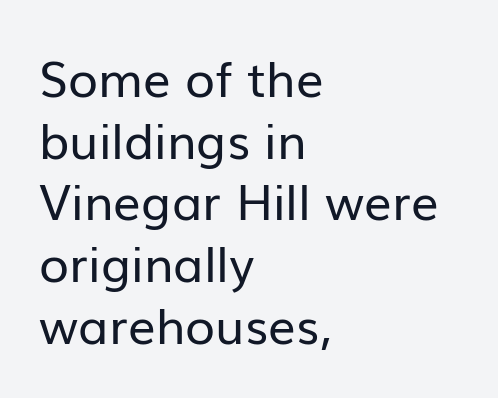
{"serif": "no", "italic": "no", "bold": "no", "weight": "regular", "width": "normal", "stroke_contrast": "low", "x_height": "medium", "monospaced": "no", "underline": "no", "align": "left", "line_spacing": "normal", "line_spacing_ratio": 1.26, "letter_spacing": "normal", "letter_spacing_em": 0.0, "glyph_px": 49}
